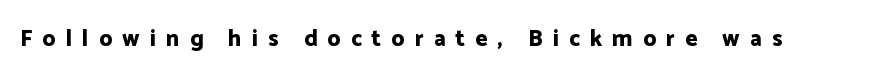
Style check: upright. The area under the type is left untouched. A typesetter would call this heavily tracked-out type. Typographic density is high because the face is bold.
